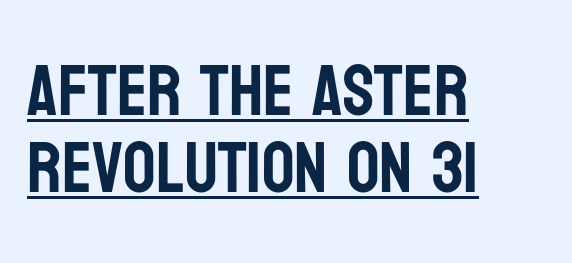
Classification — sans serif. Horizontally, the lines are justified to the leading edge only. The passage shown has conventional tracking throughout. Reading down the column, the eye jumps only a short way to each next line. Note the varied advance widths — an 'i' is clearly narrower than an 'm'.
